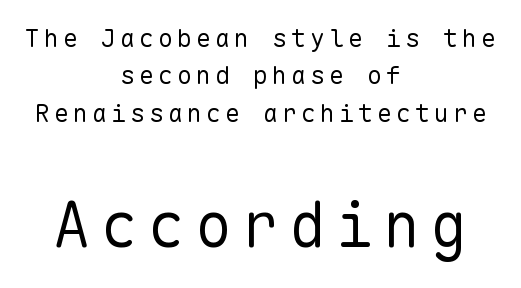
The image shows 62 px regular-weight sans-serif type, upright, monospaced; set centered, normal line spacing (1.5x), not underlined; the second (bottom) block is 2.48x larger; low stroke contrast and a medium x-height.
